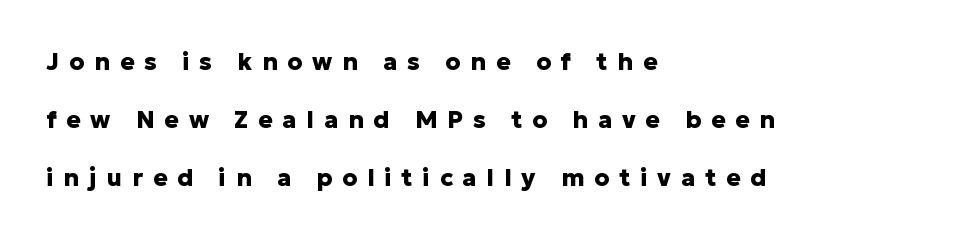
This is the regular roman posture of the typeface. The tracking reads as deliberately expanded to a designer's eye. Vertically, the passage feels expansive, rows floating well apart. Heavy, bold letterforms.
